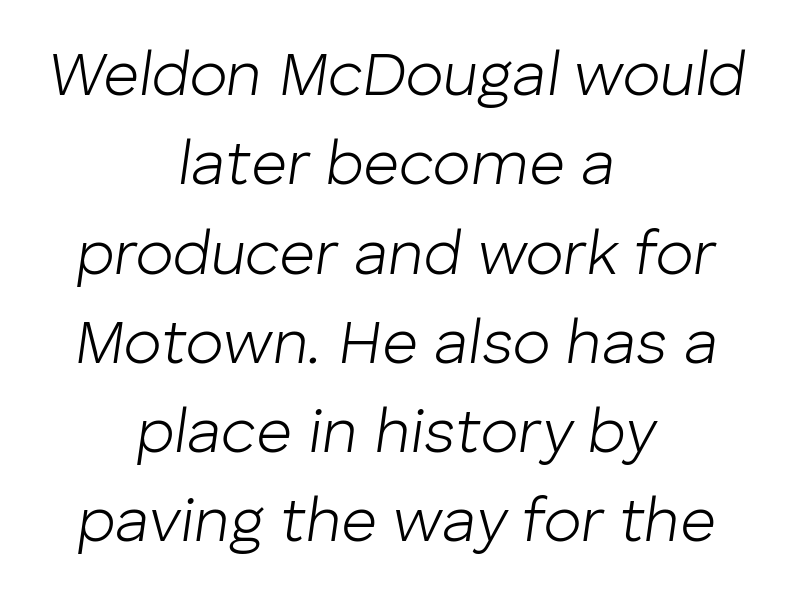
Q: Is the text bold? A: No.
Q: Is the text italic (slanted)? A: Yes, it leans right by about 8 degrees.
Q: Is the text underlined? A: No.
Q: How is the paragraph aligned? A: Centered.
Q: Is the spacing between letters normal or unusually wide? A: Normal.
Q: Is the spacing between lines tight, normal or loose? A: Normal.
Q: Width (condensed, normal, or wide)? A: Normal.
Q: Stroke contrast? A: Low.
Q: x-height? A: Medium.
Q: Monospaced? A: No.
